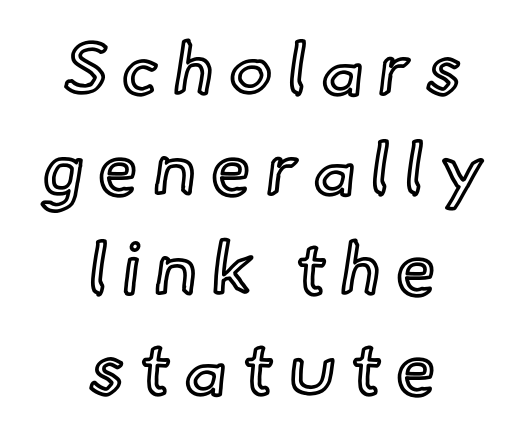
The setting favours the middle, as headings and verse often do. Short note: letters widely spaced. Varying glyph widths throughout — classic text-font behaviour. Does the leading feel generous? No, just average.
